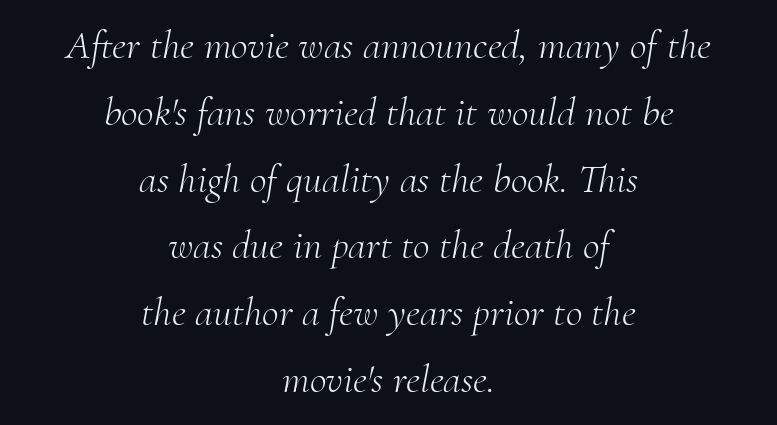
Q: Is the text bold? A: No.
Q: Is the text italic (slanted)? A: Yes, it leans right by about 10 degrees.
Q: Is the typeface a serif or a sans-serif typeface? A: Serif.
Q: Is the text underlined? A: No.
Q: How is the paragraph aligned? A: Centered.
Q: Is the spacing between letters normal or unusually wide? A: Normal.
Q: Is the spacing between lines tight, normal or loose? A: Normal.
Q: Width (condensed, normal, or wide)? A: Normal.
Q: Stroke contrast? A: Medium.
Q: x-height? A: Small.
Q: Monospaced? A: No.
